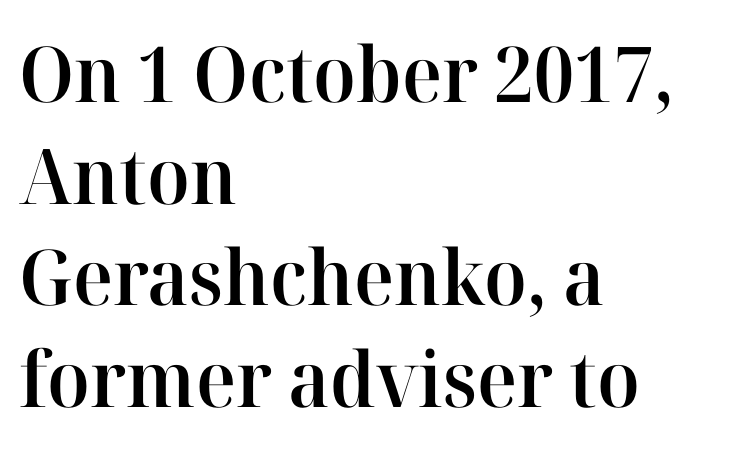
{"serif": "yes", "italic": "no", "bold": "semi", "weight": "semibold", "width": "normal", "stroke_contrast": "high", "x_height": "medium", "monospaced": "no", "underline": "no", "align": "left", "line_spacing": "normal", "line_spacing_ratio": 1.32, "letter_spacing": "normal", "letter_spacing_em": 0.0, "glyph_px": 77}
